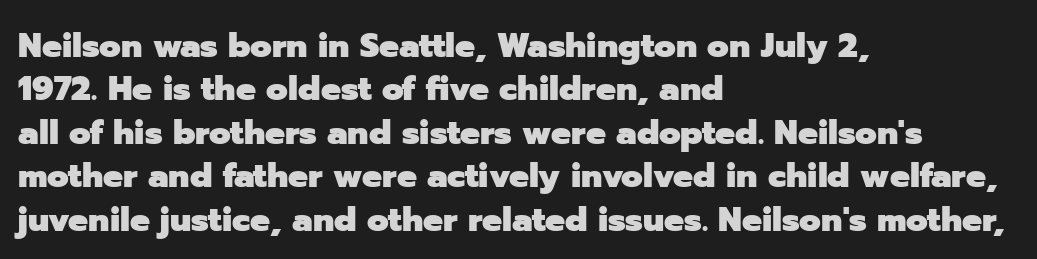
The image shows 35 px heavy sans-serif type, upright; set left-aligned, line spacing 1.24x, normal letter spacing, not underlined; low stroke contrast and a medium x-height.
